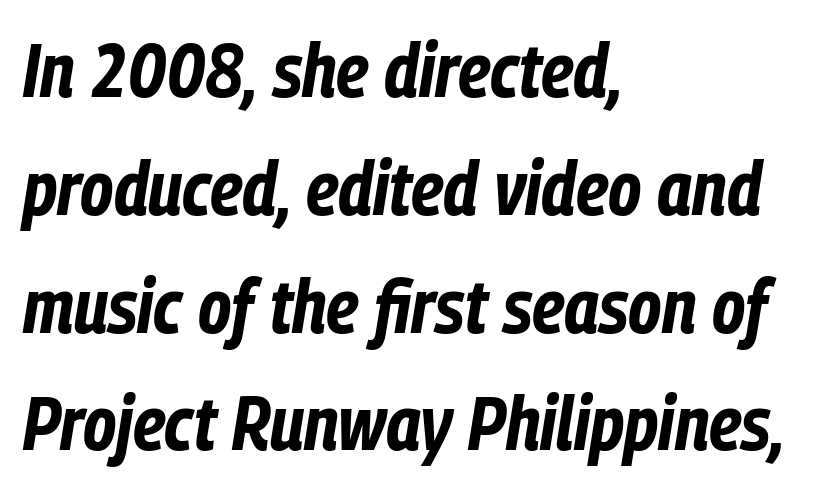
The image shows 76 px bold, condensed type, italic (leaning right); set left-aligned, normal line spacing (1.55x), normal letter spacing, not underlined; low stroke contrast and a medium x-height.
